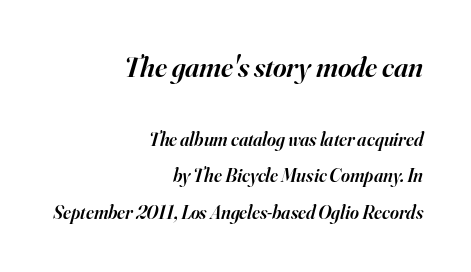
The image shows 29 px semibold serif type, italic (leaning right); set right-aligned, loose line spacing (1.92x), normal letter spacing, not underlined; the first (top) block is 1.53x larger; high stroke contrast and a small x-height.
